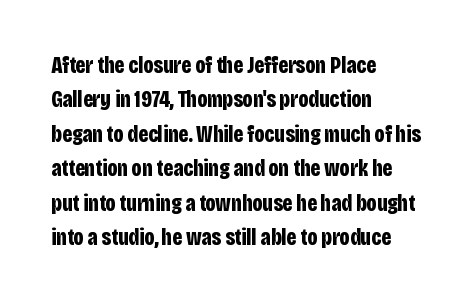
Is the letter spacing exaggerated? No — it looks like the ordinary default. Reading down the block, your eye returns to a fixed left position each line. Heavy-handed strokes throughout: this text is bold. Just letters on the line, the space beneath them empty. Baseline-to-baseline distance is the conventional proportion of letter height. A roman cut, with each character standing at attention.
